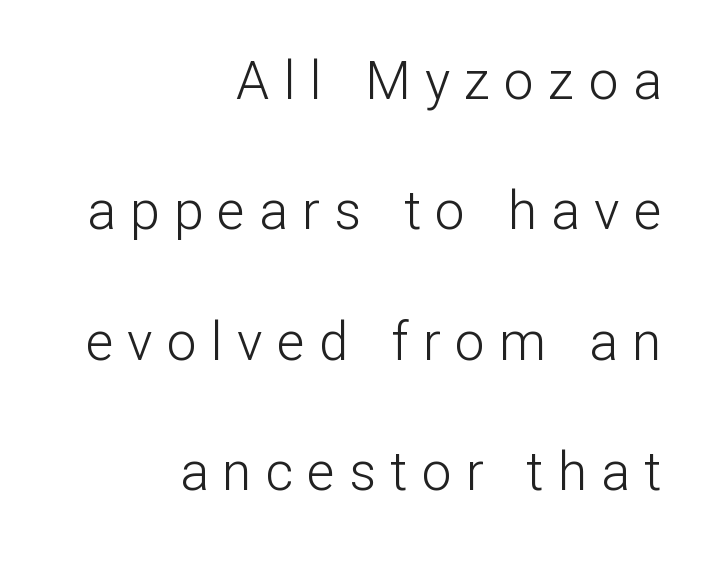
Q: Is the text bold? A: No.
Q: Is the text italic (slanted)? A: No, it is upright.
Q: Is the typeface a serif or a sans-serif typeface? A: Sans-serif.
Q: Is the text underlined? A: No.
Q: How is the paragraph aligned? A: Right-aligned.
Q: Is the spacing between letters normal or unusually wide? A: Unusually wide.
Q: Is the spacing between lines tight, normal or loose? A: Loose.
Q: Width (condensed, normal, or wide)? A: Normal.
Q: Stroke contrast? A: Low.
Q: x-height? A: Medium.
Q: Monospaced? A: No.
